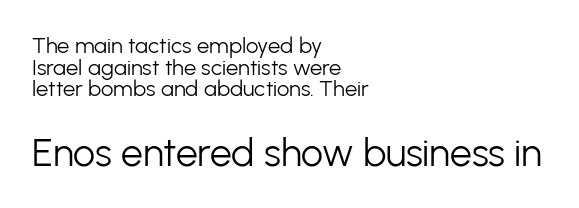
{"serif": "no", "italic": "no", "bold": "no", "weight": "light", "width": "normal", "stroke_contrast": "low", "x_height": "medium", "monospaced": "no", "underline": "no", "align": "left", "line_spacing": "tight", "line_spacing_ratio": 0.98, "letter_spacing": "normal", "letter_spacing_em": 0.0, "larger_block": "second", "size_ratio": 1.77, "glyph_px": 39}
